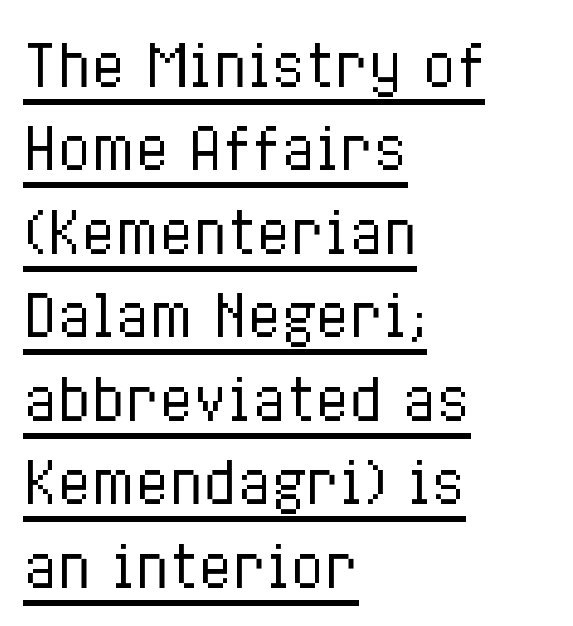
{"italic": "no", "bold": "no", "weight": "regular", "width": "condensed", "stroke_contrast": "low", "x_height": "medium", "monospaced": "no", "underline": "yes", "align": "left", "line_spacing": "normal", "line_spacing_ratio": 1.49, "letter_spacing": "normal", "letter_spacing_em": 0.0, "glyph_px": 56}
